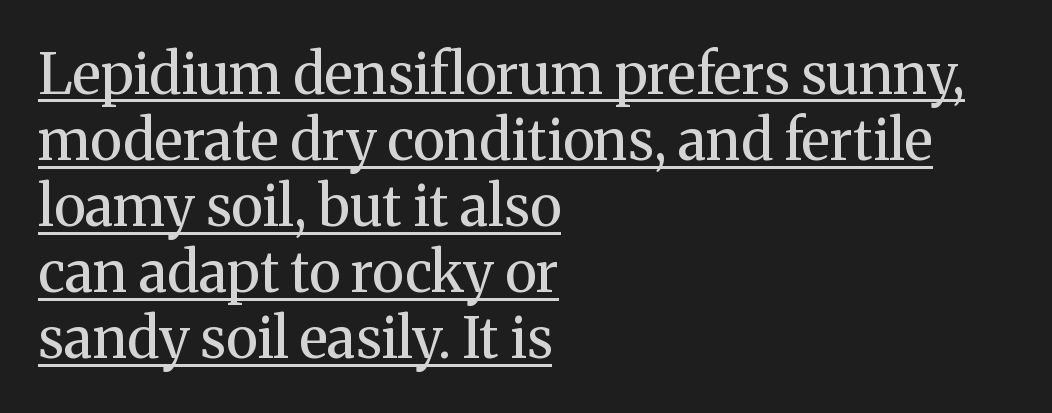
The setting favours the left margin, as ordinary paragraphs usually do. Each stroke keeps to a modest, everyday thickness or less. When letters stand straight like this, we call the style roman or upright. Is this a fixed-width face? No — the glyphs have proportional, varying widths. Notice how a bar underscores the lettering throughout. Check where the strokes stop: tiny serifs finish them off.
